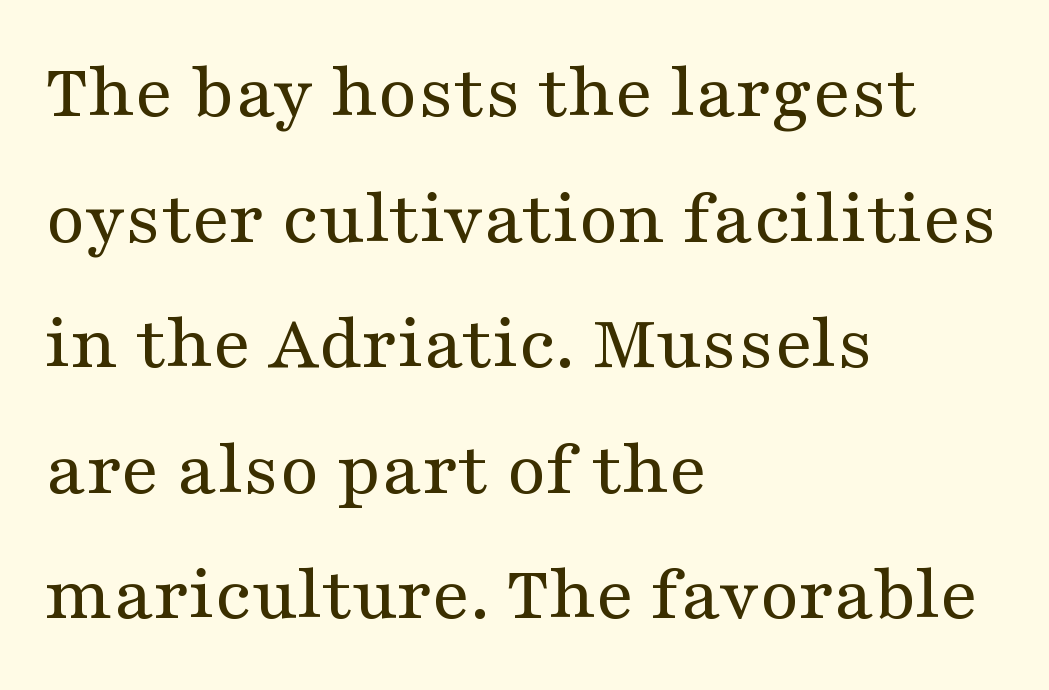
The designer left line spacing at the default. Note: serifs present on the glyphs. The string is rendered with underlining switched off. The paragraph has a hard left edge and a soft right edge.
